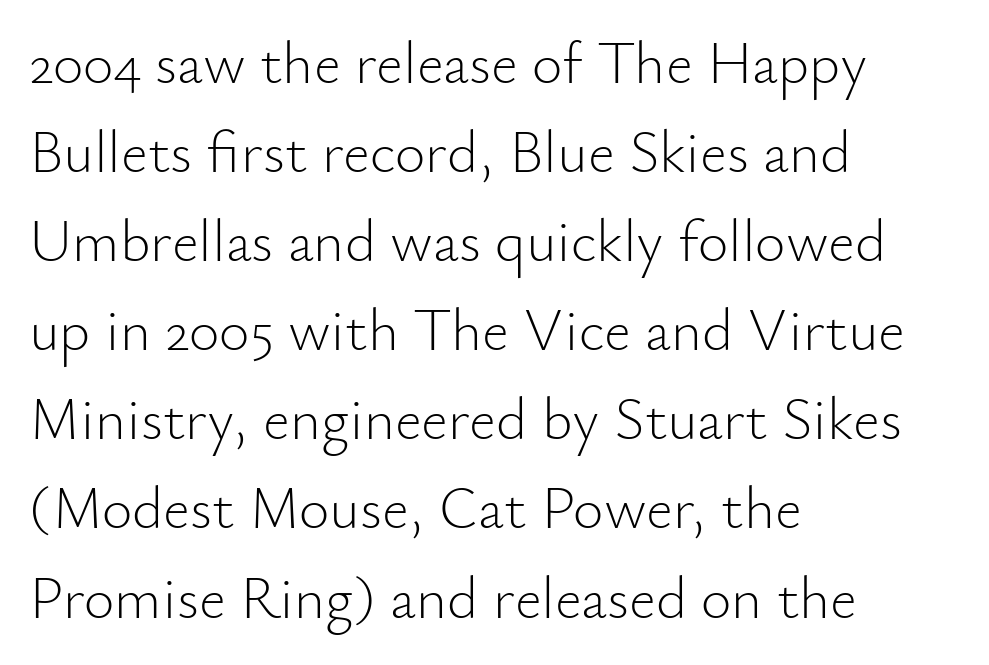
{"serif": "no", "italic": "no", "bold": "no", "weight": "light", "width": "normal", "stroke_contrast": "low", "x_height": "small", "monospaced": "no", "underline": "no", "align": "left", "line_spacing": "normal", "line_spacing_ratio": 1.51, "letter_spacing": "normal", "letter_spacing_em": 0.0, "glyph_px": 59}
